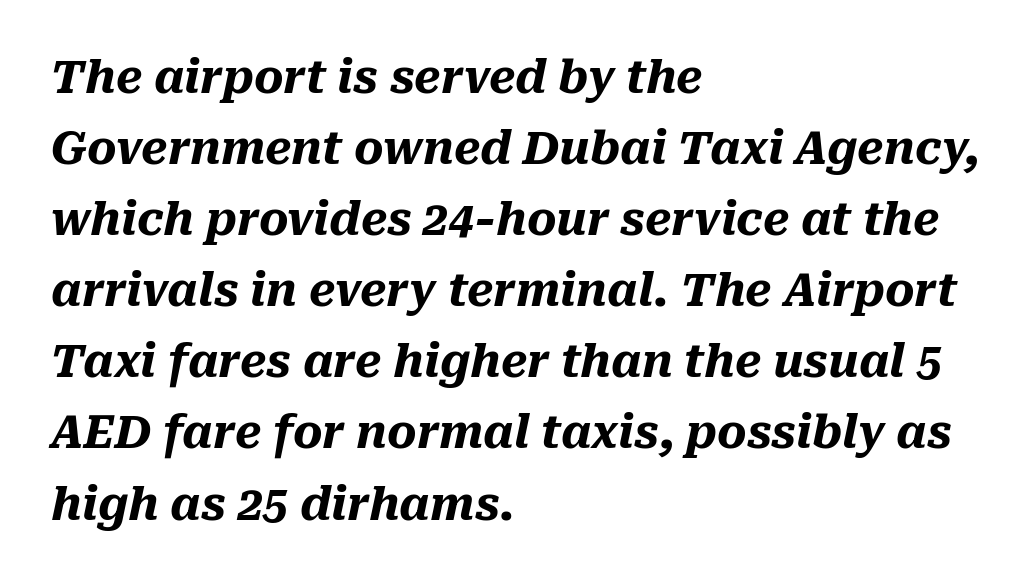
Has an underline been added? It has not. Observe the ordinary spacing: letters are neighbours, not strangers. On the weight axis this lands at bold, roughly 700. Is the type slanted? Yes — the strokes lean at a clear angle.
